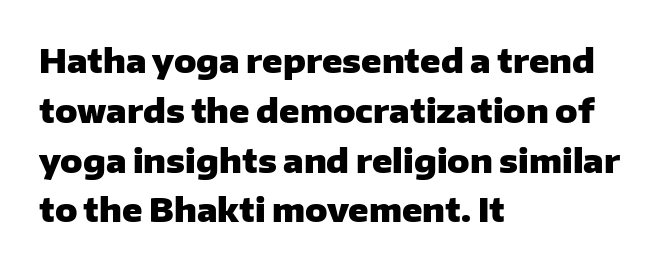
Q: Is the text bold? A: Yes.
Q: Is the text italic (slanted)? A: No, it is upright.
Q: Is the typeface a serif or a sans-serif typeface? A: Sans-serif.
Q: Is the text underlined? A: No.
Q: How is the paragraph aligned? A: Left-aligned.
Q: Is the spacing between letters normal or unusually wide? A: Normal.
Q: Is the spacing between lines tight, normal or loose? A: Normal.
Q: Width (condensed, normal, or wide)? A: Normal.
Q: Stroke contrast? A: Low.
Q: x-height? A: Medium.
Q: Monospaced? A: No.
